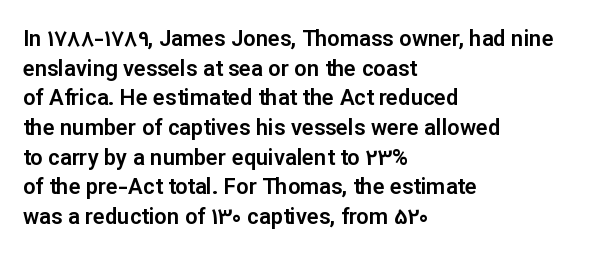
The image shows 22 px text type, upright; set left-aligned, normal line spacing (1.35x), normal letter spacing, not underlined.
